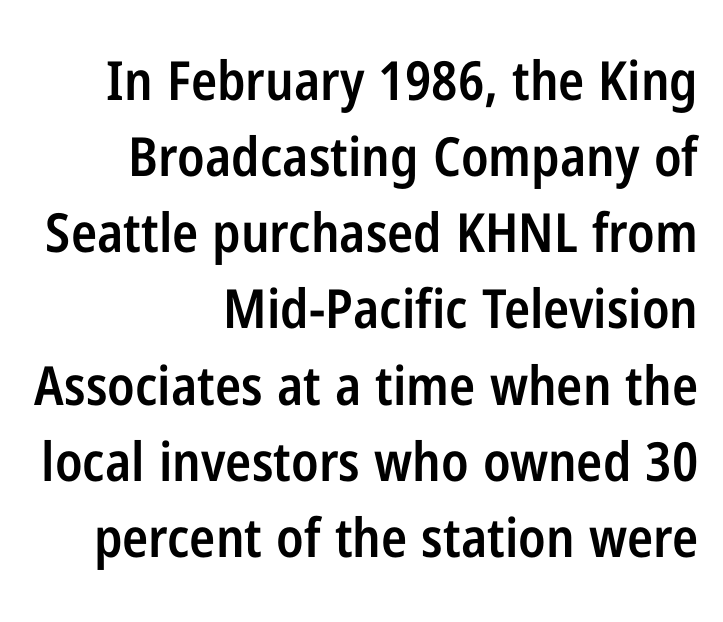
{"serif": "no", "italic": "no", "bold": "semi", "weight": "semibold", "width": "condensed", "stroke_contrast": "low", "x_height": "medium", "monospaced": "no", "underline": "no", "align": "right", "line_spacing": "normal", "line_spacing_ratio": 1.41, "letter_spacing": "normal", "letter_spacing_em": 0.0, "glyph_px": 54}
